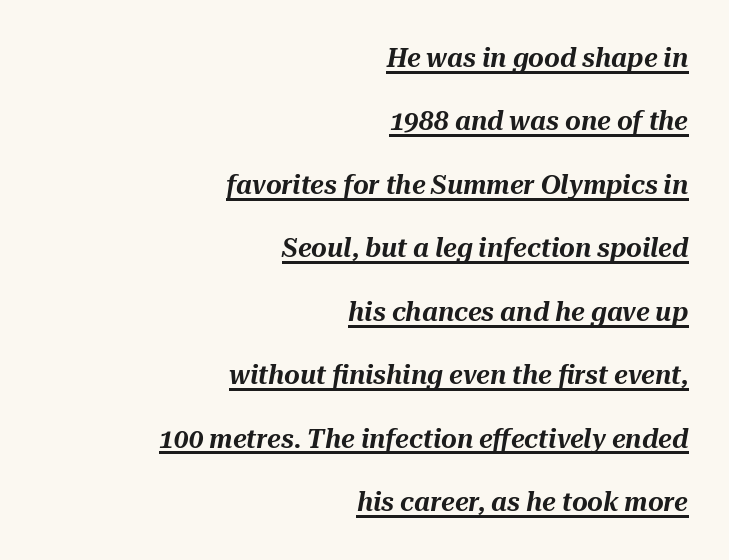
{"italic": "yes", "lean": "right", "slant_degrees": 10, "underline": "yes", "align": "right", "line_spacing": "loose", "line_spacing_ratio": 2.35, "letter_spacing": "normal", "letter_spacing_em": 0.0, "glyph_px": 27}
